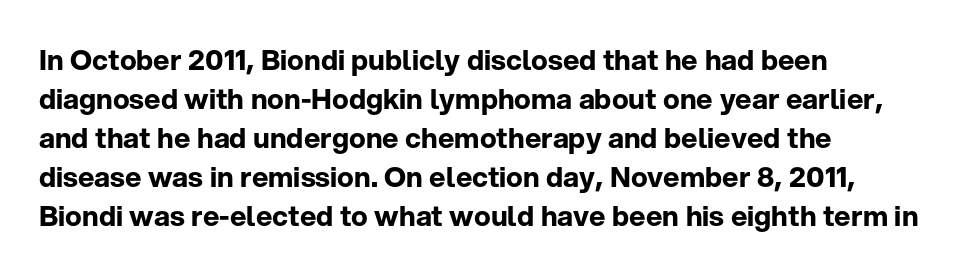
In terms of posture, this sample is upright. Does the weight exceed regular? Yes, all the way to bold. Nothing unusual about the tracking: characters are spaced as the font intends. The line-height multiplier appears to be the usual default. The face used here is proportionally spaced, like ordinary book or web type. The words here are not underlined.
